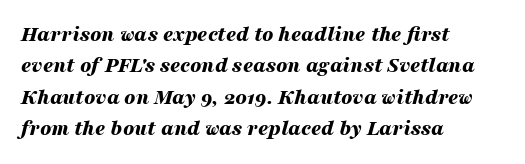
The image shows 22 px bold type, italic (leaning right); set left-aligned, normal line spacing (1.43x), normal letter spacing, not underlined.
